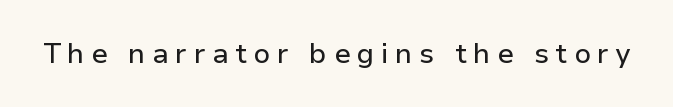
{"serif": "no", "italic": "no", "width": "normal", "stroke_contrast": "low", "x_height": "medium", "monospaced": "no", "underline": "no", "letter_spacing": "wide", "letter_spacing_em": 0.24, "glyph_px": 28}
